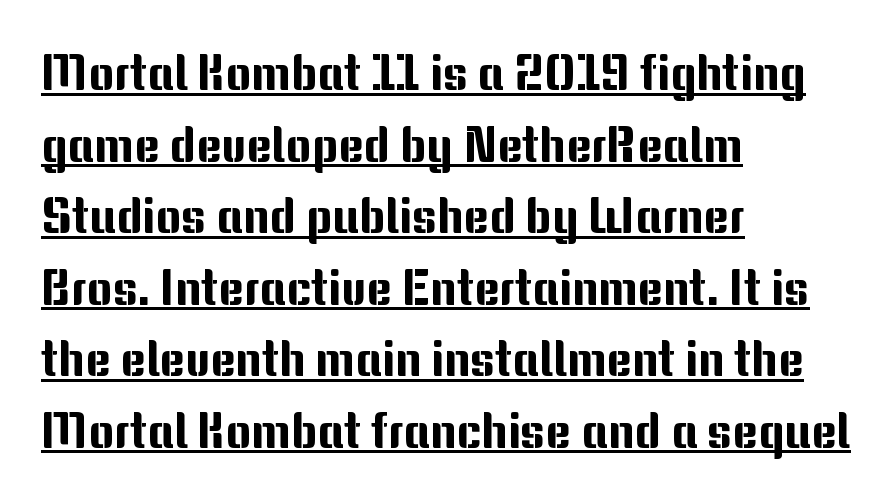
The image shows 49 px sans-serif type, upright; set left-aligned, normal line spacing (1.46x), normal letter spacing, underlined; medium stroke contrast and a medium x-height.
